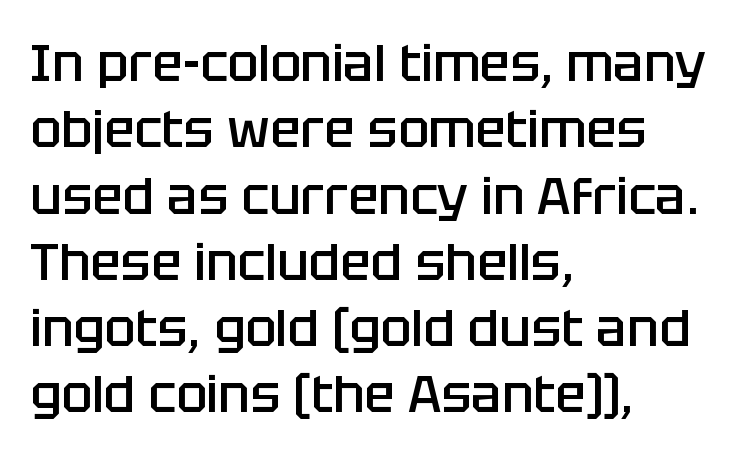
If you drew a ruler down the left edge, every line would touch it. Here the designer chose a conventional face with non-uniform glyph widths. Spacing between characters is what you'd get straight out of the box. No feet cap the strokes, marking this as sans-serif type.
